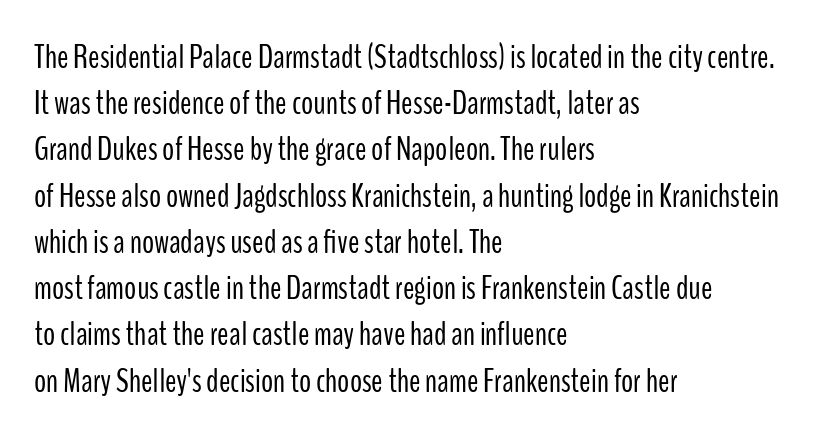
{"serif": "no", "italic": "no", "bold": "no", "weight": "light", "width": "condensed", "stroke_contrast": "low", "x_height": "medium", "monospaced": "no", "underline": "no", "align": "left", "line_spacing": "normal", "line_spacing_ratio": 1.36, "letter_spacing": "normal", "letter_spacing_em": 0.0, "glyph_px": 34}
